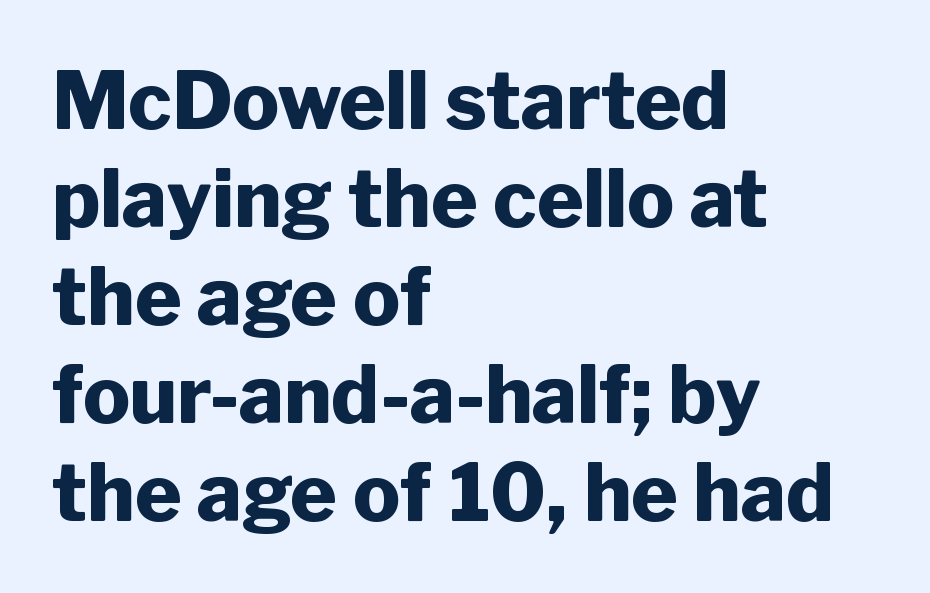
Examine the stroke ends and you'll find no serifs. Strong, thick strokes mark this as bold type. The face used here is rendered with its standard letterfit. Quick note: underline off. Does the lettering tilt? It doesn't — this is upright.
